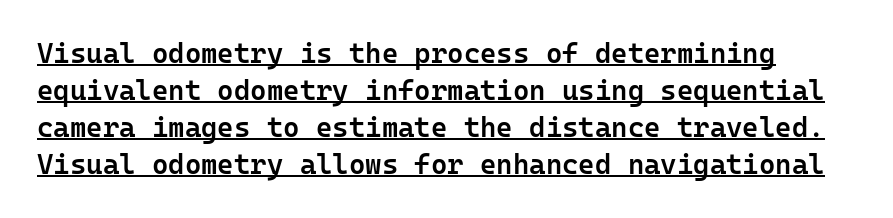
The image shows 28 px semibold sans-serif type, upright, monospaced; set normal line spacing (1.32x), normal letter spacing, underlined; low stroke contrast and a medium x-height.
